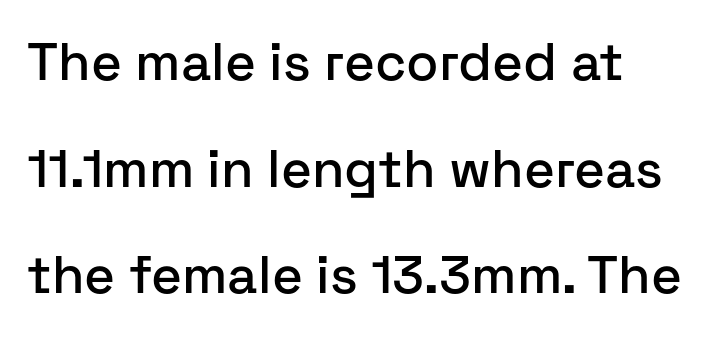
Q: Is the text italic (slanted)? A: No, it is upright.
Q: Is the typeface a serif or a sans-serif typeface? A: Sans-serif.
Q: Is the text underlined? A: No.
Q: How is the paragraph aligned? A: Left-aligned.
Q: Is the spacing between letters normal or unusually wide? A: Normal.
Q: Is the spacing between lines tight, normal or loose? A: Loose.
Q: Width (condensed, normal, or wide)? A: Normal.
Q: Stroke contrast? A: Low.
Q: x-height? A: Medium.
Q: Monospaced? A: No.
